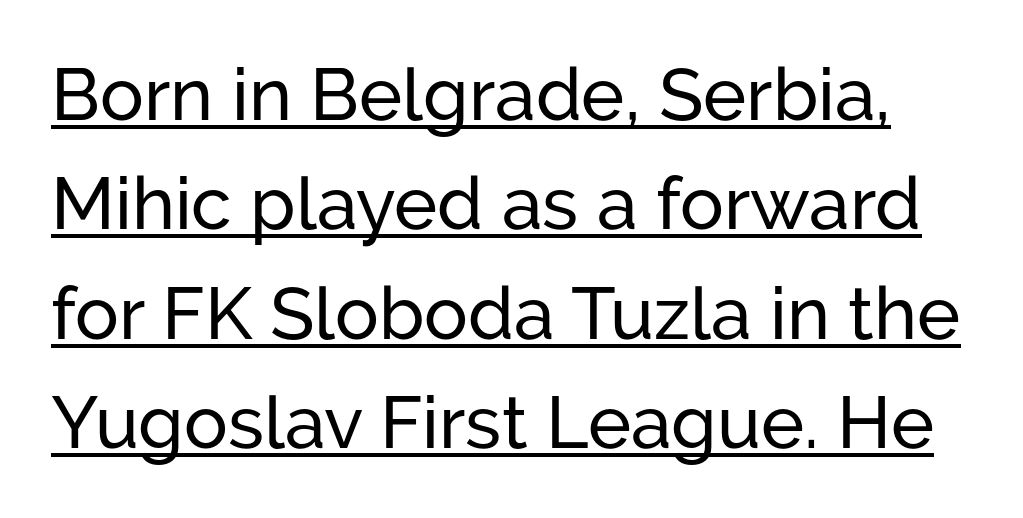
Q: Is the text italic (slanted)? A: No, it is upright.
Q: Is the typeface a serif or a sans-serif typeface? A: Sans-serif.
Q: Is the text underlined? A: Yes.
Q: Is the spacing between letters normal or unusually wide? A: Normal.
Q: Is the spacing between lines tight, normal or loose? A: Normal.
Q: Width (condensed, normal, or wide)? A: Normal.
Q: Stroke contrast? A: Low.
Q: x-height? A: Medium.
Q: Monospaced? A: No.
